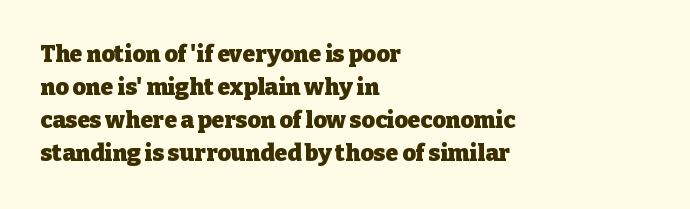
This sample keeps an unexceptional amount of space between lines. Strokes here are thick enough to call this a true bold. A student would call this left alignment; a typographer would say flush left, rag right. You can tell it's not italic because the verticals are truly vertical.
